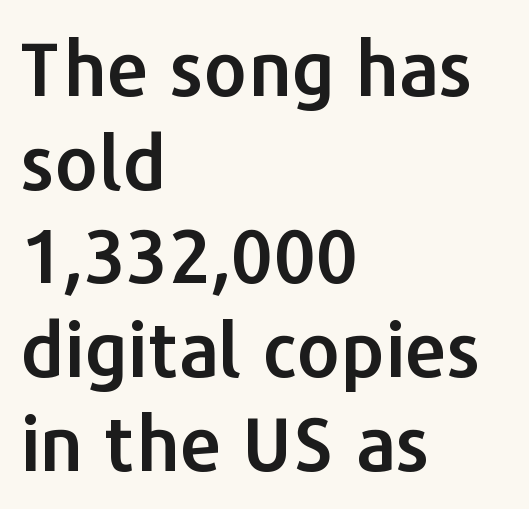
{"serif": "no", "italic": "no", "width": "normal", "stroke_contrast": "low", "x_height": "medium", "monospaced": "no", "underline": "no", "align": "left", "line_spacing": "normal", "line_spacing_ratio": 1.25, "letter_spacing": "normal", "letter_spacing_em": 0.0, "glyph_px": 75}
